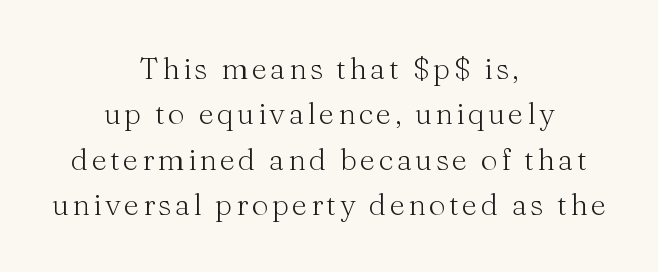
The image shows 30 px light serif type, upright; set centered, normal line spacing (1.51x), not underlined; medium stroke contrast and a medium x-height.
